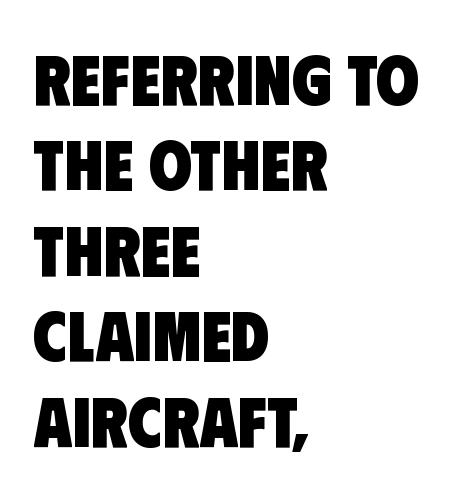
Q: Is the text bold? A: Yes.
Q: Is the typeface a serif or a sans-serif typeface? A: Sans-serif.
Q: Is the text underlined? A: No.
Q: How is the paragraph aligned? A: Left-aligned.
Q: Is the spacing between letters normal or unusually wide? A: Normal.
Q: Width (condensed, normal, or wide)? A: Condensed.
Q: Stroke contrast? A: Low.
Q: x-height? A: Large.
Q: Monospaced? A: No.
